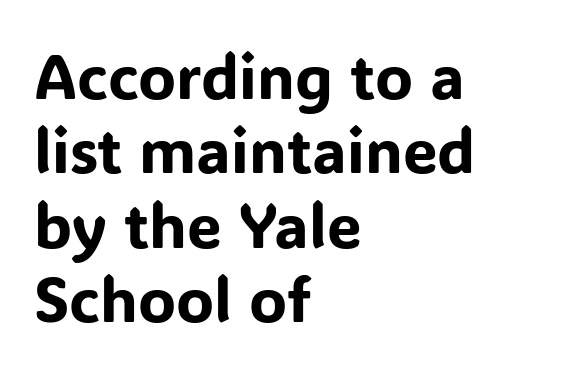
The gaps between neighbouring characters are ordinary and unremarkable. The lettering holds an erect, upright posture throughout. The strip under each line holds only bare page. The type family on display is of the sans-serif kind. Casual observation: everything's shoved over to the left.
